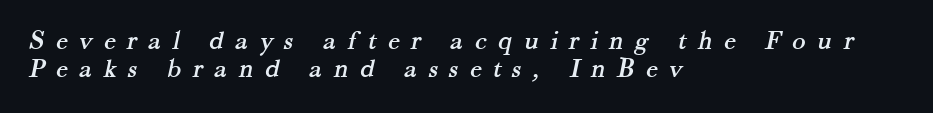
{"serif": "yes", "width": "normal", "stroke_contrast": "medium", "x_height": "small", "monospaced": "no", "underline": "no", "align": "left", "line_spacing": "tight", "line_spacing_ratio": 1.0, "letter_spacing": "wide", "letter_spacing_em": 0.41, "glyph_px": 28}
